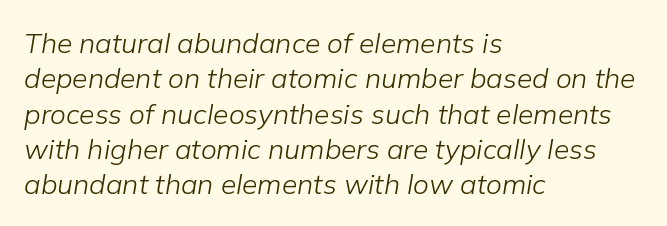
Q: Is the text bold? A: No.
Q: Is the text italic (slanted)? A: Yes, it leans right by about 9 degrees.
Q: Is the text underlined? A: No.
Q: How is the paragraph aligned? A: Left-aligned.
Q: Is the spacing between letters normal or unusually wide? A: Normal.
Q: Is the spacing between lines tight, normal or loose? A: Normal.
Q: Width (condensed, normal, or wide)? A: Normal.
Q: Stroke contrast? A: Low.
Q: x-height? A: Medium.
Q: Monospaced? A: No.
